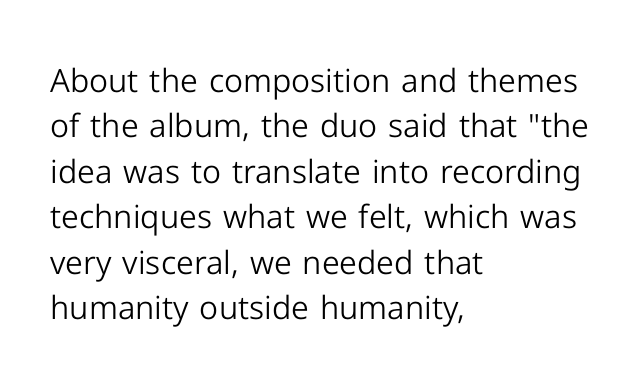
The image shows 32 px light sans-serif type, upright; set left-aligned, normal line spacing (1.42x), normal letter spacing, not underlined; low stroke contrast and a medium x-height.
